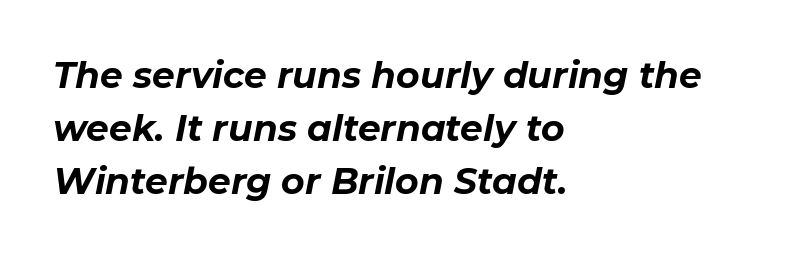
Q: Is the text bold? A: Yes.
Q: Is the text italic (slanted)? A: Yes, it leans right by about 11 degrees.
Q: Is the text underlined? A: No.
Q: How is the paragraph aligned? A: Left-aligned.
Q: Is the spacing between letters normal or unusually wide? A: Normal.
Q: Is the spacing between lines tight, normal or loose? A: Normal.
Q: Width (condensed, normal, or wide)? A: Normal.
Q: Stroke contrast? A: Low.
Q: x-height? A: Medium.
Q: Monospaced? A: No.
